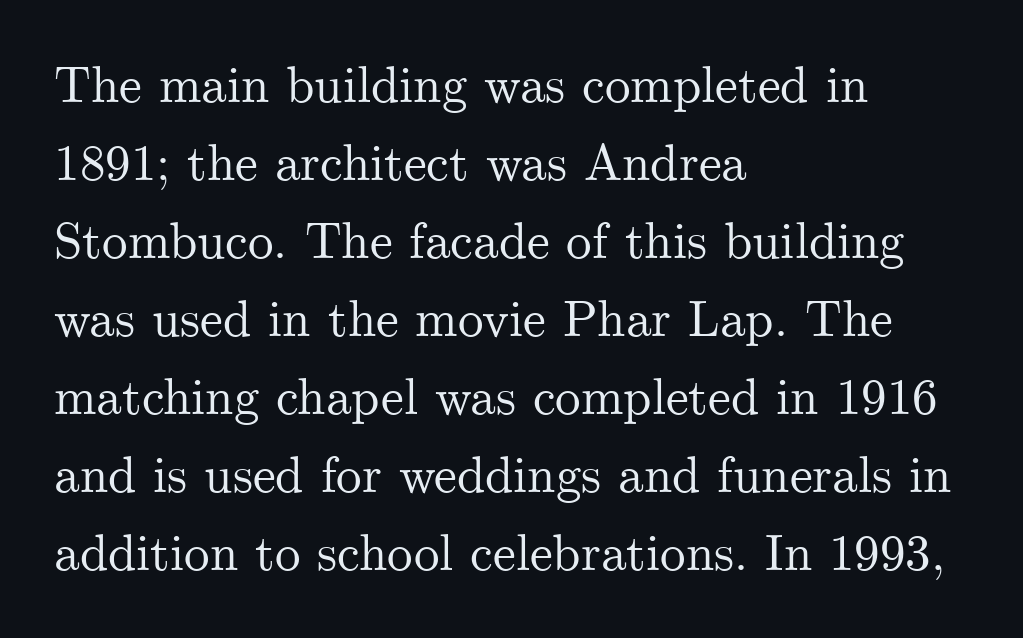
This sample uses a serif face. This sample uses an upright cut, with every glyph sitting square on the baseline. Every row of glyphs begins at an identical x-position on the left. The designer left line spacing at the default. Proportional: the letters do not fall into vertical columns.
